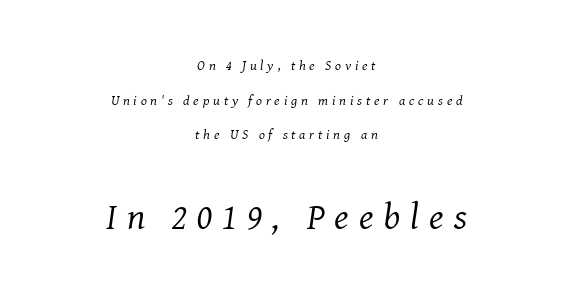
Here the designer chose a conventional face with non-uniform glyph widths. Stems and bowls with no extra thickness — not bold. Larger block? The one below; the one above is distinctly smaller. The leading is generous, giving the passage an open texture. The lines are quadded center.
